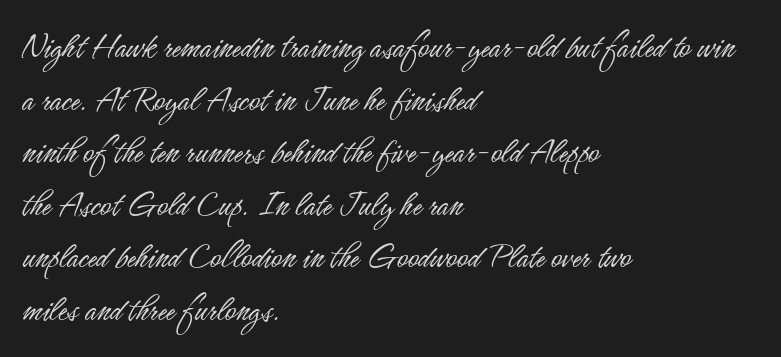
Q: Is the text bold? A: No.
Q: Is the text italic (slanted)? A: Yes.
Q: Is the typeface a serif or a sans-serif typeface? A: Sans-serif.
Q: Is the text underlined? A: No.
Q: How is the paragraph aligned? A: Left-aligned.
Q: Is the spacing between letters normal or unusually wide? A: Normal.
Q: Is the spacing between lines tight, normal or loose? A: Normal.
Q: Width (condensed, normal, or wide)? A: Condensed.
Q: Stroke contrast? A: Low.
Q: x-height? A: Small.
Q: Monospaced? A: No.
